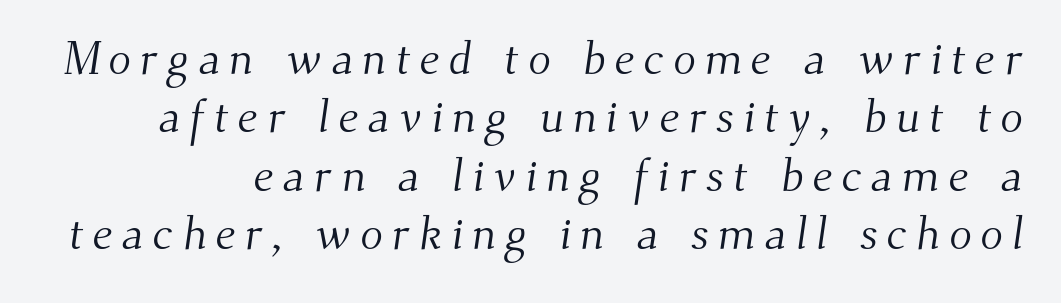
The image shows 47 px light serif type; set line spacing 1.24x, not underlined; medium stroke contrast and a small x-height.
